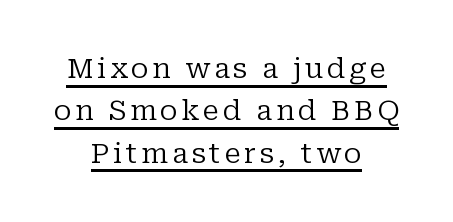
In CSS terms this would be text-align: center. The face used here is proportionally spaced, like ordinary book or web type. Looks like someone drew a line under every word here. Posture: upright roman. Stems here are at most as thick as an everyday book face. The designer left line spacing at the default.
